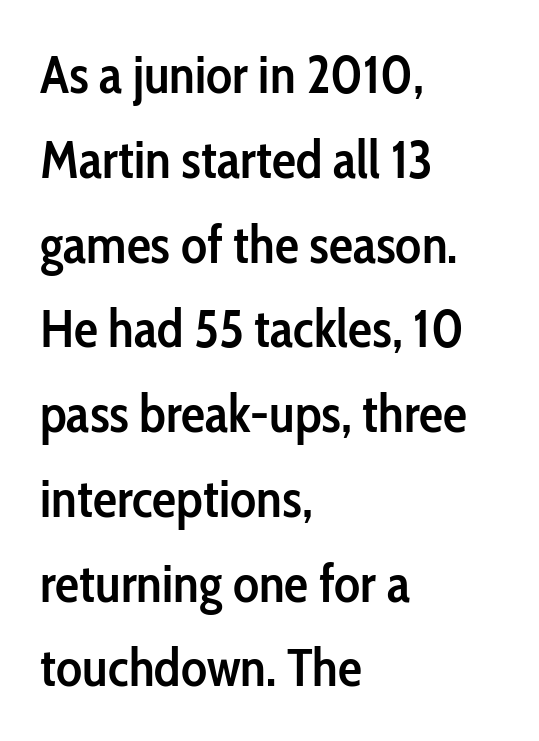
{"serif": "no", "italic": "no", "bold": "semi", "weight": "semibold", "width": "condensed", "stroke_contrast": "low", "x_height": "medium", "monospaced": "no", "underline": "no", "align": "left", "line_spacing": "normal", "line_spacing_ratio": 1.57, "letter_spacing": "normal", "letter_spacing_em": 0.0, "glyph_px": 54}
